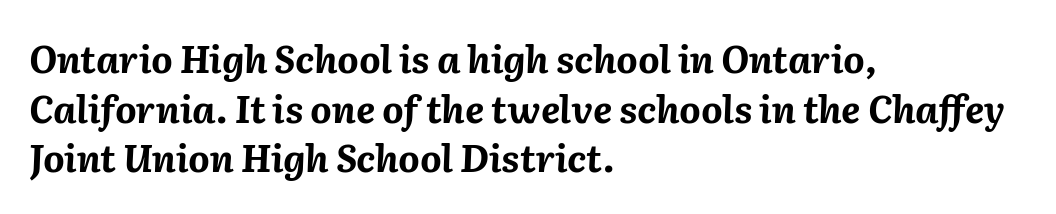
The image shows 37 px bold type, italic (leaning right); set left-aligned, normal line spacing (1.34x), normal letter spacing, not underlined; medium stroke contrast and a medium x-height.
